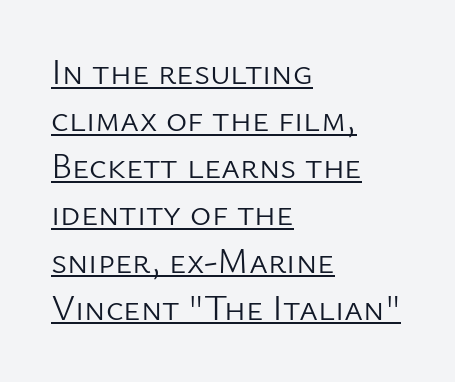
Here the glyphs are tracked normally, forming tight word shapes. Varying glyph widths throughout — classic text-font behaviour. Line spacing here is normal. No extra ink here — the face is not bold. The passage shown is underscored from start to finish. What kind of face is this? One without serifs — a sans.
